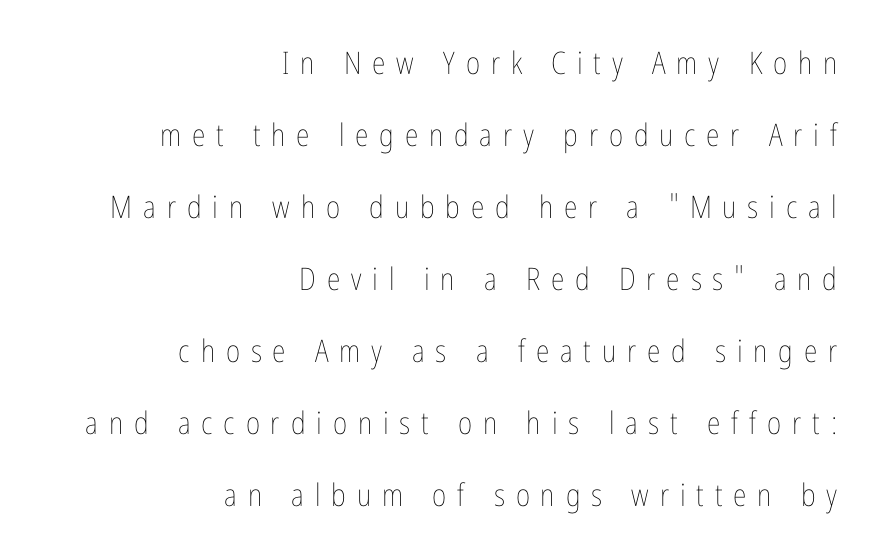
{"italic": "no", "bold": "no", "weight": "thin", "width": "condensed", "stroke_contrast": "low", "x_height": "medium", "monospaced": "no", "underline": "no", "align": "right", "line_spacing": "loose", "line_spacing_ratio": 2.32, "letter_spacing": "wide", "letter_spacing_em": 0.35, "glyph_px": 31}
